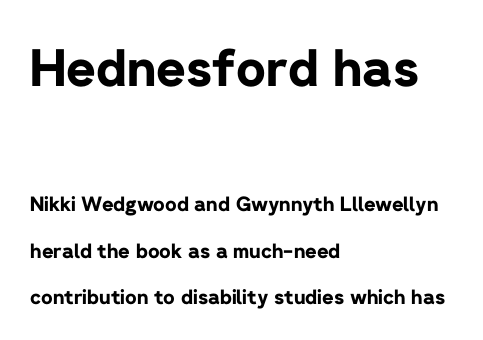
The image shows 51 px bold sans-serif type, upright; set left-aligned, loose line spacing (2.32x), normal letter spacing, not underlined; the first (top) block is 2.55x larger; low stroke contrast and a medium x-height.
